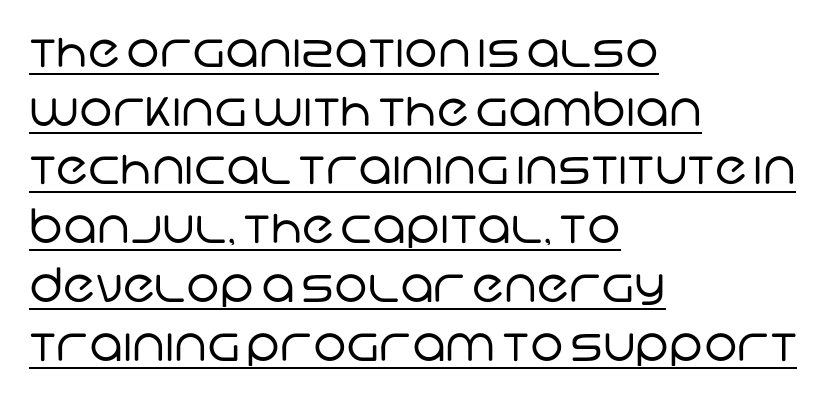
The image shows 47 px regular-weight sans-serif type; set left-aligned, normal line spacing (1.25x), normal letter spacing, underlined; low stroke contrast and a large x-height.
